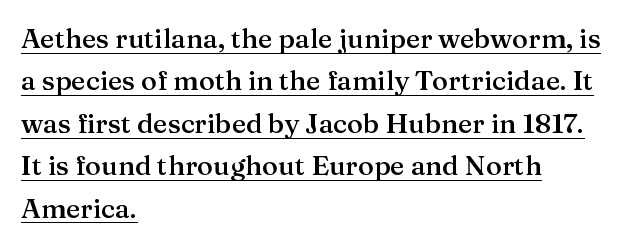
The image shows 27 px text type, upright; set left-aligned, normal line spacing (1.57x), normal letter spacing, underlined.
